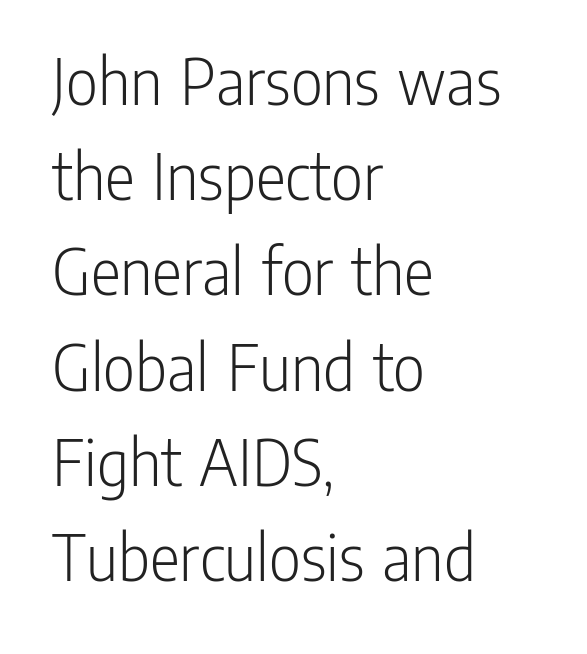
Q: Is the text bold? A: No.
Q: Is the text italic (slanted)? A: No, it is upright.
Q: Is the typeface a serif or a sans-serif typeface? A: Sans-serif.
Q: Is the text underlined? A: No.
Q: How is the paragraph aligned? A: Left-aligned.
Q: Is the spacing between letters normal or unusually wide? A: Normal.
Q: Is the spacing between lines tight, normal or loose? A: Normal.
Q: Width (condensed, normal, or wide)? A: Condensed.
Q: Stroke contrast? A: Low.
Q: x-height? A: Medium.
Q: Monospaced? A: No.
